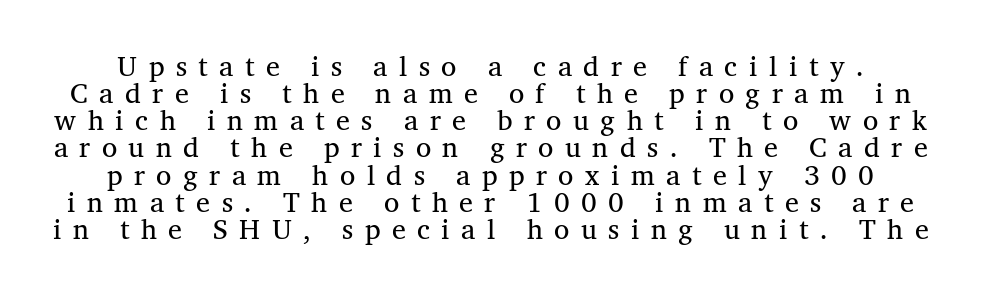
Q: Is the text bold? A: No.
Q: Is the text italic (slanted)? A: No, it is upright.
Q: Is the typeface a serif or a sans-serif typeface? A: Serif.
Q: Is the text underlined? A: No.
Q: Is the spacing between letters normal or unusually wide? A: Unusually wide.
Q: Is the spacing between lines tight, normal or loose? A: Tight.
Q: Width (condensed, normal, or wide)? A: Normal.
Q: Stroke contrast? A: Medium.
Q: x-height? A: Medium.
Q: Monospaced? A: No.
